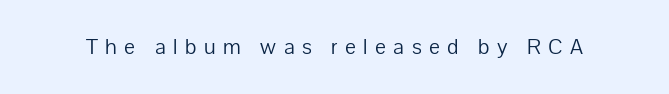
The image shows 23 px text type, upright; set unusually wide letter spacing (+0.32 em), not underlined.
